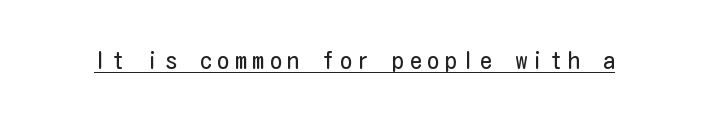
Q: Is the text bold? A: No.
Q: Is the text italic (slanted)? A: No, it is upright.
Q: Is the text underlined? A: Yes.
Q: Is the spacing between letters normal or unusually wide? A: Unusually wide.
